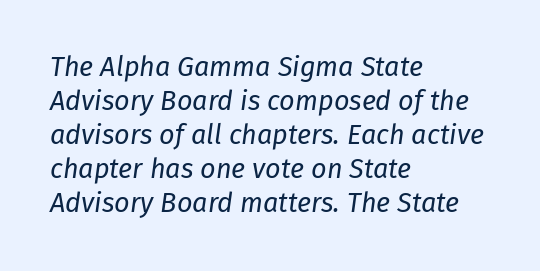
Weight: in the light-to-regular range. If you measured baseline to baseline, you'd find a middling distance. The lines are quadded left. Every character sits at an angle, as italics do. These lines keep a tight, regular rhythm from letter to letter. Lines of text with bare space underneath.
